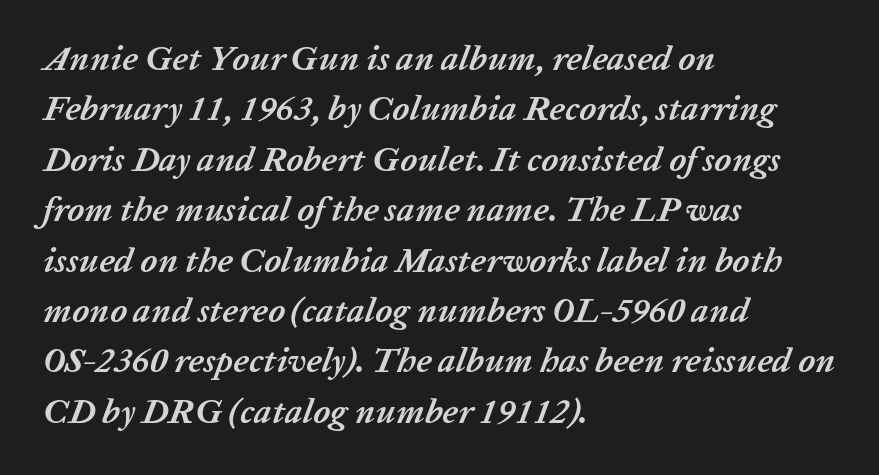
The image shows 35 px semibold type, italic (leaning right); set left-aligned, normal line spacing (1.44x), normal letter spacing, not underlined; low stroke contrast and a medium x-height.
